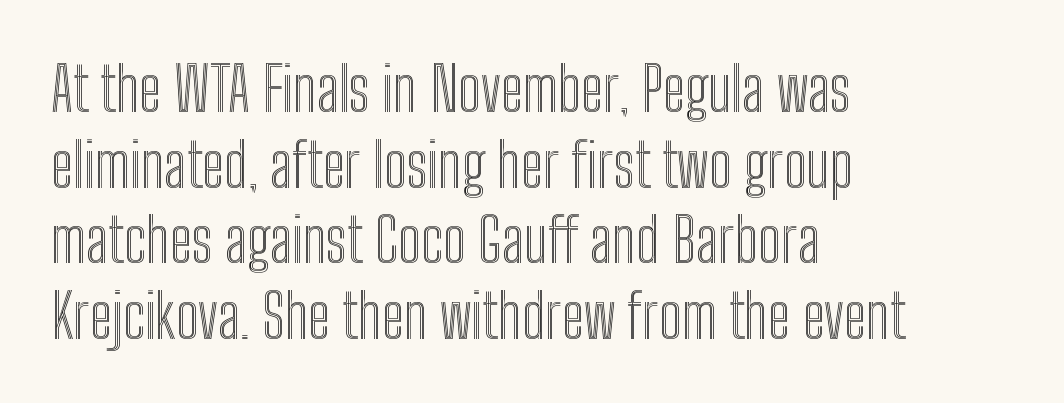
Q: Is the text italic (slanted)? A: No, it is upright.
Q: Is the text underlined? A: No.
Q: How is the paragraph aligned? A: Left-aligned.
Q: Is the spacing between letters normal or unusually wide? A: Normal.
Q: Width (condensed, normal, or wide)? A: Condensed.
Q: x-height? A: Medium.
Q: Monospaced? A: No.
